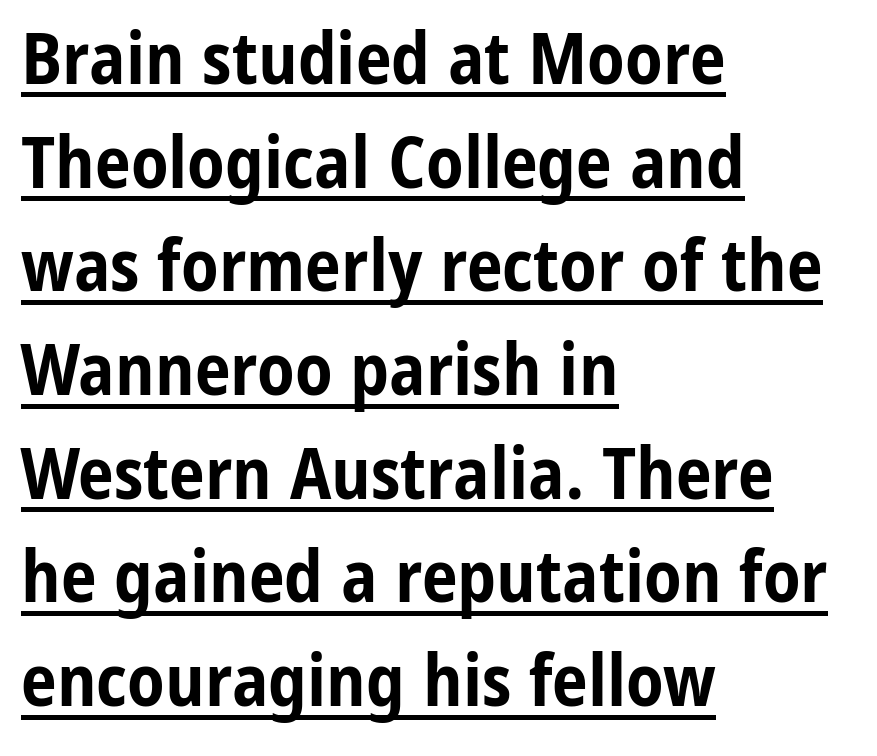
{"serif": "no", "italic": "no", "bold": "yes", "weight": "bold", "width": "condensed", "stroke_contrast": "low", "x_height": "medium", "monospaced": "no", "underline": "yes", "align": "left", "line_spacing": "normal", "line_spacing_ratio": 1.44, "letter_spacing": "normal", "letter_spacing_em": 0.0, "glyph_px": 72}
